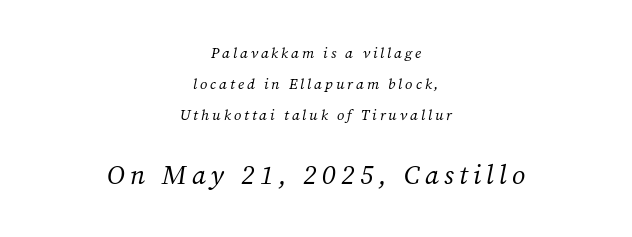
Q: Is the text bold? A: No.
Q: Is the text italic (slanted)? A: Yes, it leans right by about 12 degrees.
Q: Is the text underlined? A: No.
Q: How is the paragraph aligned? A: Centered.
Q: Is the spacing between lines tight, normal or loose? A: Loose.
Q: Which block of text is set in a larger size, the first (top) or the second (bottom)? A: The second (bottom) one.
